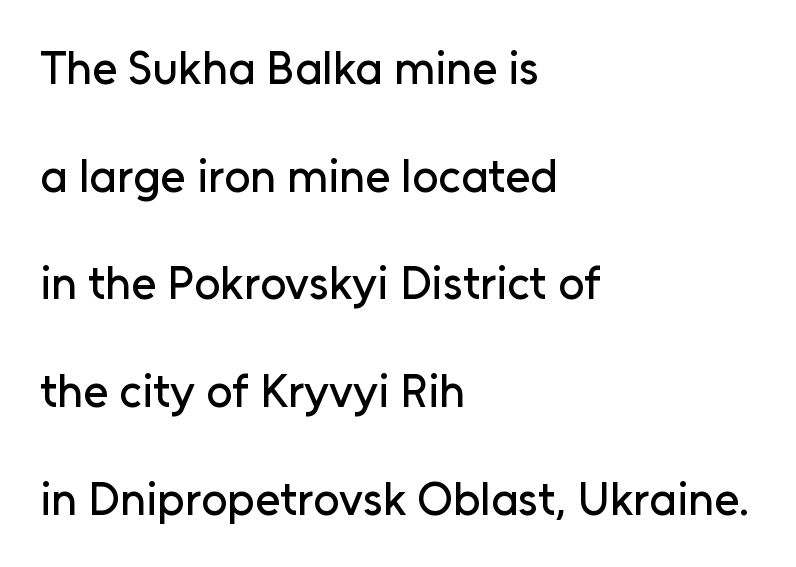
{"serif": "no", "italic": "no", "width": "normal", "stroke_contrast": "low", "x_height": "medium", "monospaced": "no", "underline": "no", "align": "left", "line_spacing": "loose", "line_spacing_ratio": 2.34, "letter_spacing": "normal", "letter_spacing_em": 0.0, "glyph_px": 46}
